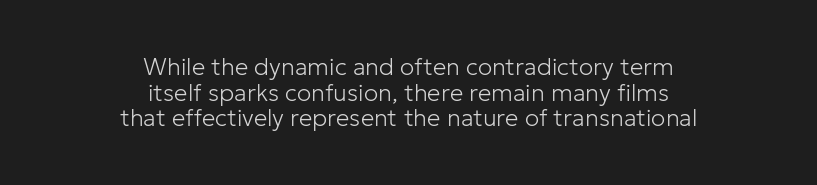
The image shows 24 px text type, upright; set centered, tight line spacing (1.07x), normal letter spacing, not underlined.
